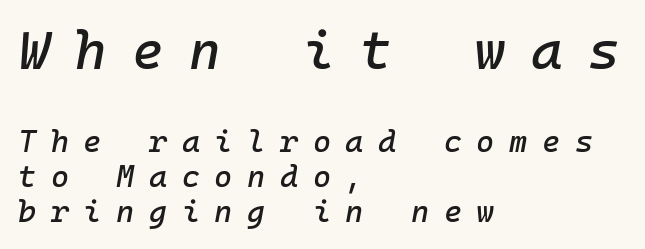
The specimen reads as italic at a glance. The gaps between neighbouring characters are conspicuously large. Short and long lines alike share a common starting point at left. If you squint, the top block still reads clearly — it's the larger of the two. Unmarked baselines from the first word to the last. Tightly led — the rows are bunched.
